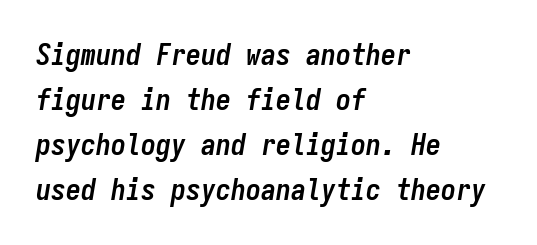
The image shows 30 px semibold, condensed type, italic (leaning right), monospaced; set left-aligned, normal line spacing (1.5x), normal letter spacing, not underlined; low stroke contrast and a medium x-height.
